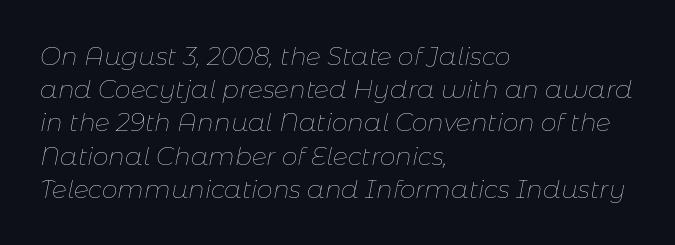
The letters look calm and open, with moderate or lighter stems. The passage shown has conventional tracking throughout. These lines were composed using italics. A bare baseline throughout the passage. Leading: standard. Where is the straight margin? On the left.
